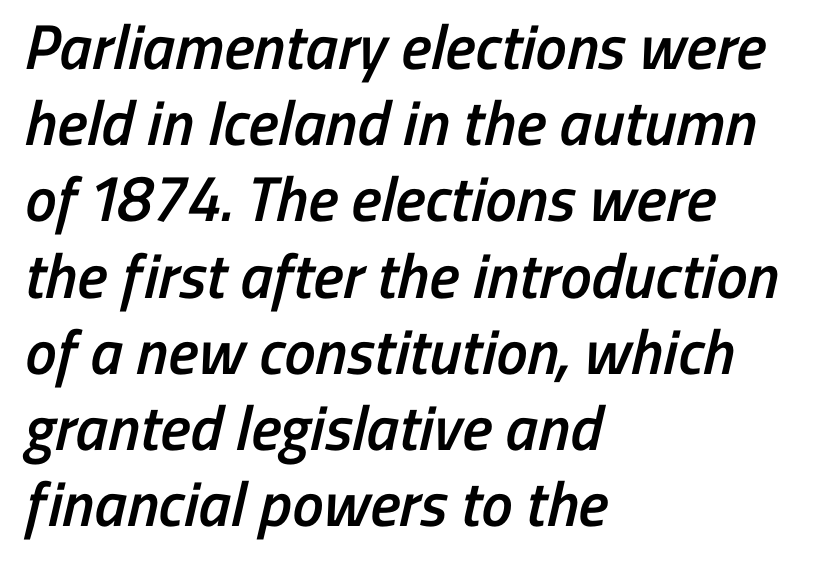
{"serif": "no", "bold": "semi", "weight": "semibold", "width": "condensed", "stroke_contrast": "low", "x_height": "medium", "monospaced": "no", "underline": "no", "align": "left", "line_spacing_ratio": 1.21, "letter_spacing": "normal", "letter_spacing_em": 0.0, "glyph_px": 63}
